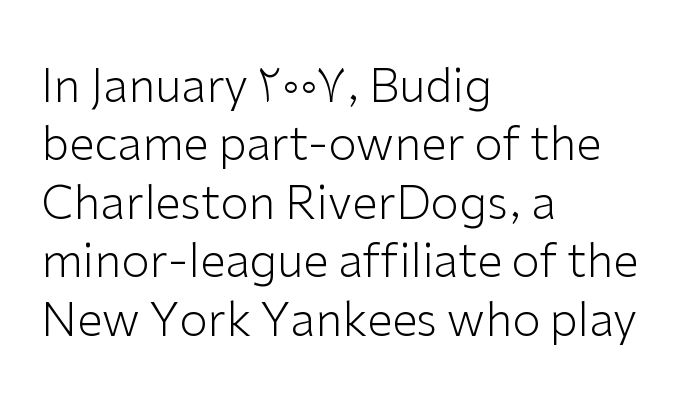
Q: Is the text bold? A: No.
Q: Is the text italic (slanted)? A: No, it is upright.
Q: Is the typeface a serif or a sans-serif typeface? A: Sans-serif.
Q: Is the text underlined? A: No.
Q: How is the paragraph aligned? A: Left-aligned.
Q: Is the spacing between letters normal or unusually wide? A: Normal.
Q: Is the spacing between lines tight, normal or loose? A: Normal.
Q: Width (condensed, normal, or wide)? A: Normal.
Q: Stroke contrast? A: Low.
Q: x-height? A: Medium.
Q: Monospaced? A: No.
